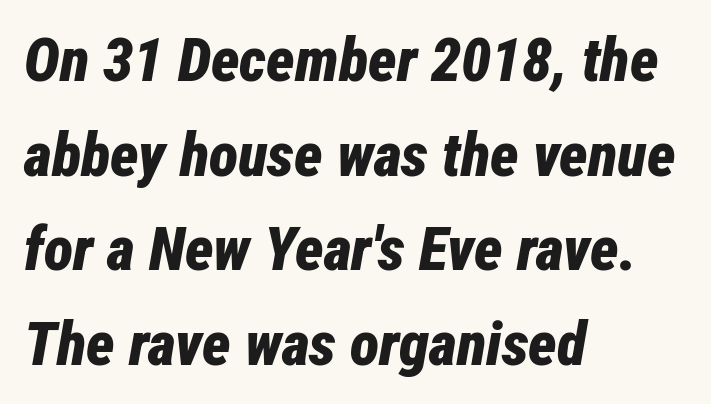
Q: Is the text bold? A: Yes.
Q: Is the text italic (slanted)? A: Yes, it leans right by about 12 degrees.
Q: Is the text underlined? A: No.
Q: How is the paragraph aligned? A: Left-aligned.
Q: Is the spacing between letters normal or unusually wide? A: Normal.
Q: Is the spacing between lines tight, normal or loose? A: Normal.
Q: Width (condensed, normal, or wide)? A: Condensed.
Q: Stroke contrast? A: Low.
Q: x-height? A: Medium.
Q: Monospaced? A: No.
